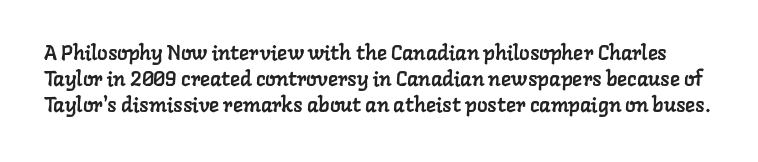
The image shows 21 px text type; set normal line spacing (1.25x), normal letter spacing, not underlined.
